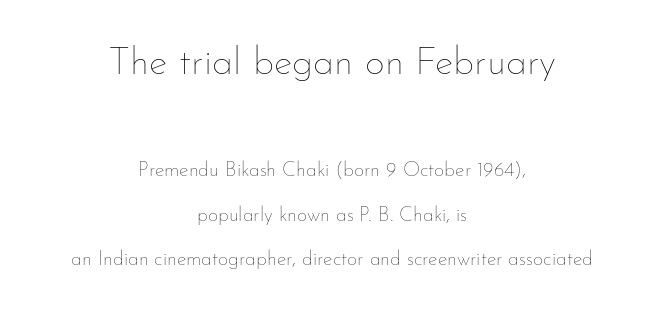
The image shows 39 px thin type, upright; set centered, loose line spacing (2.21x), normal letter spacing, not underlined; the first (top) block is 1.95x larger; low stroke contrast and a small x-height.
